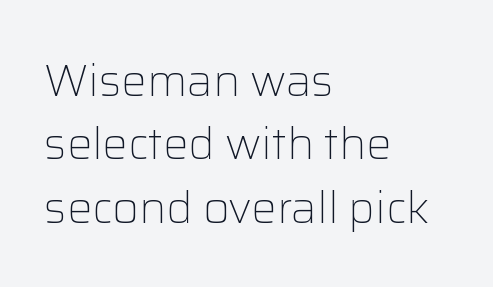
The image shows 45 px light sans-serif type, upright; set left-aligned, normal line spacing (1.41x), normal letter spacing, not underlined; low stroke contrast and a medium x-height.
